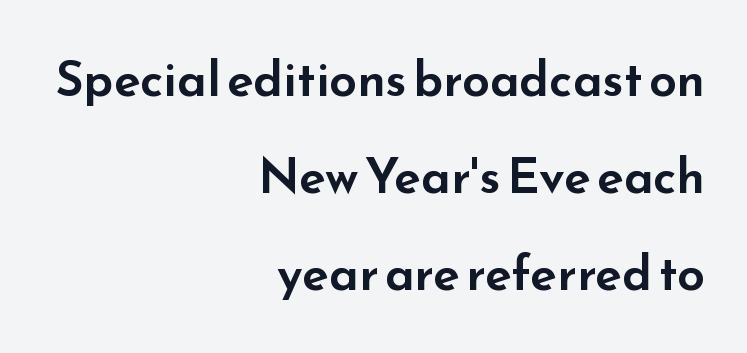
The glyphs are unaccompanied by any horizontal stroke below them. These lines are set flush right with a ragged left edge. The characters display no serif detailing; their extremities are plain. Students, observe: this is what heavily led, spacious text looks like. The letters advance in unequal steps, a hallmark of proportional type. Characters follow at the spacing the type designer built in.
